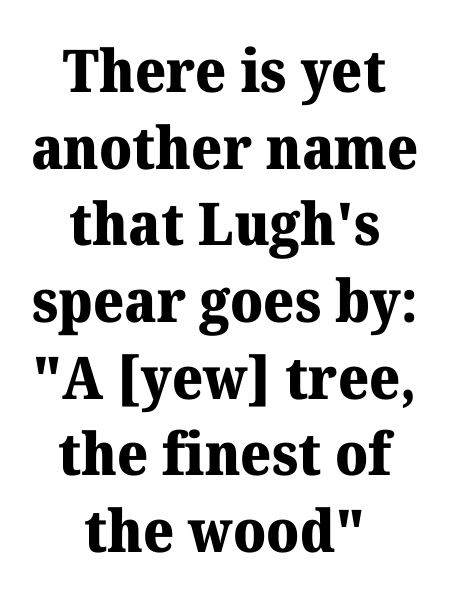
The image shows 59 px heavy serif type, upright; set centered, normal line spacing (1.3x), normal letter spacing, not underlined; medium stroke contrast and a medium x-height.
